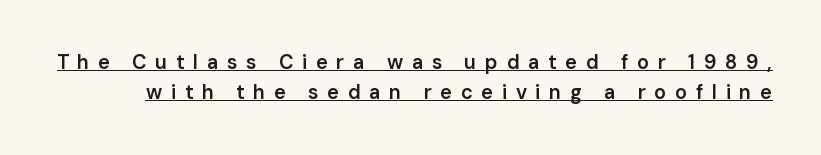
Vertical spacing — default. Upright lettering throughout. Glyph-to-glyph distance is far greater than everyday printed text. You can see a thin bar hugging the bottom of the glyphs. Its strokes are somewhat broadened, the hallmark of semibold type.
